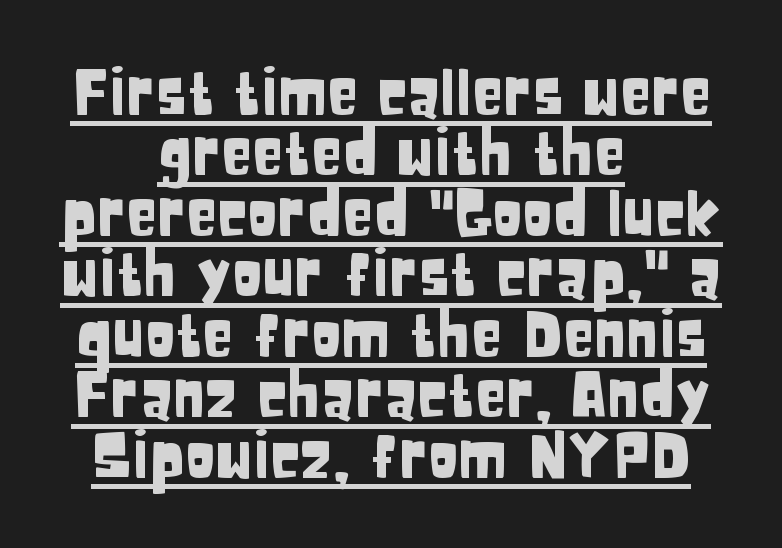
Spacing verdict: proportional, widths tailored to each character. The passage shown is typeset with a sans-serif family. Does the copy run flush right? No — it is centered line by line. The letters stand upright; this is a roman face.
